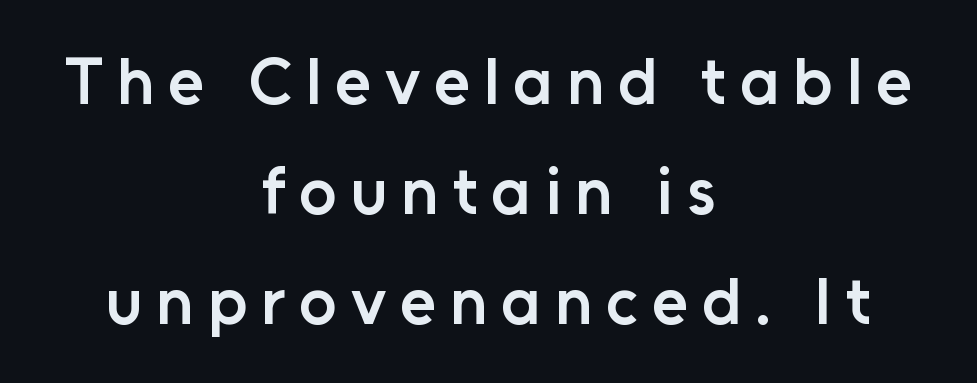
Q: Is the text bold? A: Semi-bold.
Q: Is the text italic (slanted)? A: No, it is upright.
Q: Is the typeface a serif or a sans-serif typeface? A: Sans-serif.
Q: Is the text underlined? A: No.
Q: How is the paragraph aligned? A: Centered.
Q: Is the spacing between letters normal or unusually wide? A: Unusually wide.
Q: Is the spacing between lines tight, normal or loose? A: Normal.
Q: Width (condensed, normal, or wide)? A: Normal.
Q: Stroke contrast? A: Low.
Q: x-height? A: Medium.
Q: Monospaced? A: No.
